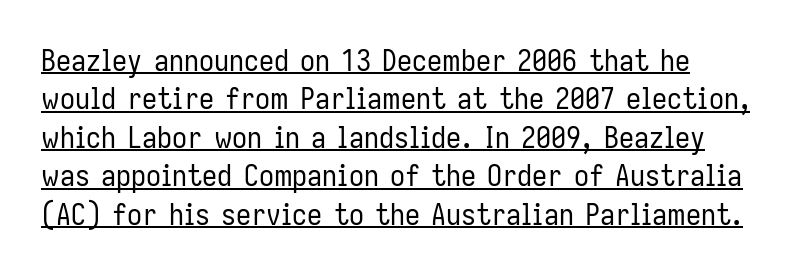
This is underlined copy, the kind a proofreader might mark for attention. A typesetter would call this proportional, since set widths differ per character. Every stem runs plumb, perpendicular to the baseline. All the whitespace from short lines collects on the right. The line-height multiplier appears to be the usual default.
